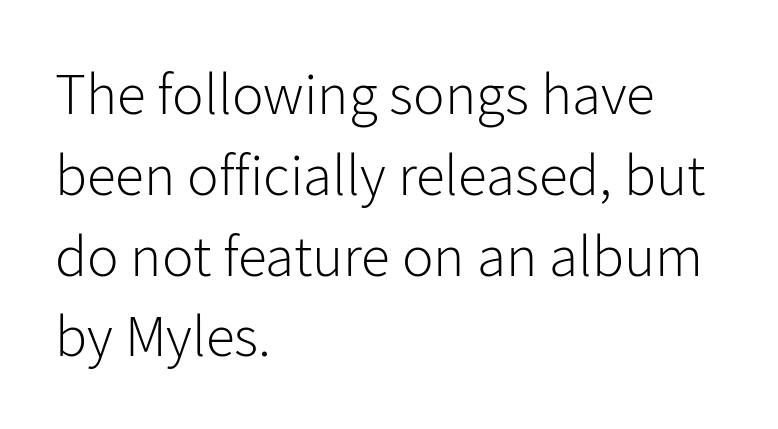
{"serif": "no", "italic": "no", "bold": "no", "weight": "light", "width": "normal", "stroke_contrast": "low", "x_height": "medium", "monospaced": "no", "underline": "no", "align": "left", "line_spacing": "normal", "line_spacing_ratio": 1.37, "letter_spacing": "normal", "letter_spacing_em": 0.0, "glyph_px": 59}
